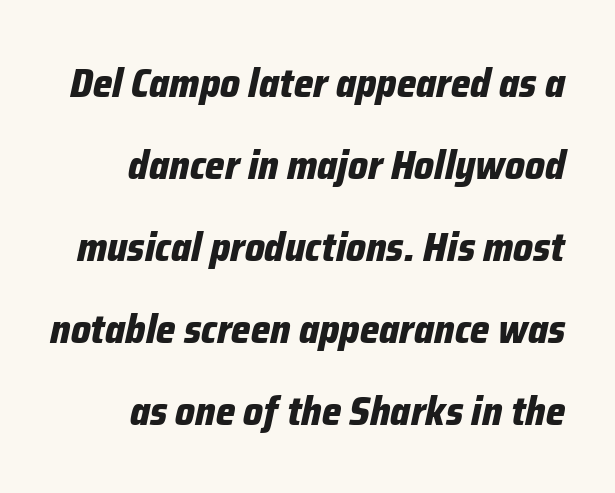
Do the characters align in a grid? No, the font is proportional. Standard letterfit; no display-style spreading of the glyphs. Strong, thick strokes mark this as bold type. Rule under the text: the space is simply empty. Summary of vertical rhythm: relaxed, with wide interline spacing.
